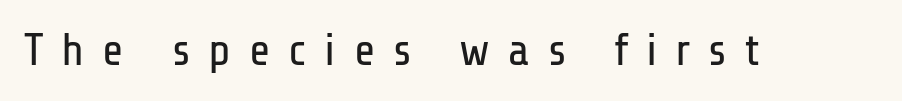
The image shows 46 px regular-weight, condensed sans-serif type, upright; set unusually wide letter spacing (+0.39 em), not underlined; low stroke contrast and a medium x-height.
